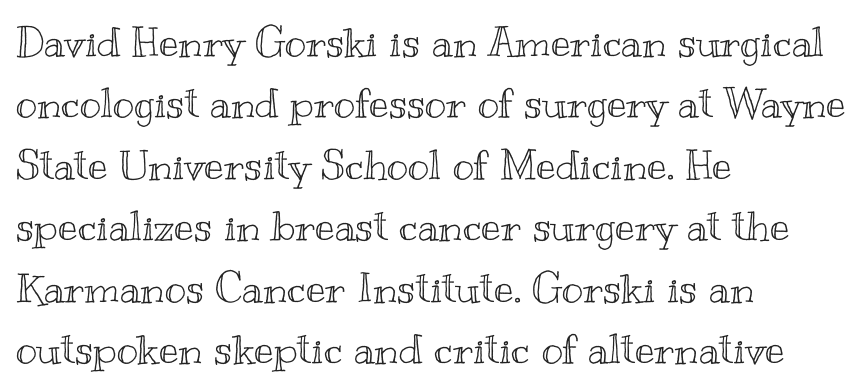
The line texture is even and compact thanks to regular tracking. This rendering uses left alignment, leaving the right contour irregular. Has an underline been added? It has not. The vertical gap from one line to the next is medium.
